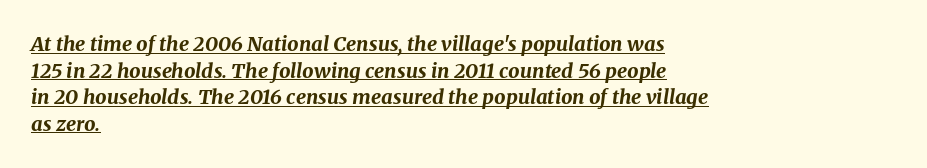
Quick note: interline space is typical. These lines are set flush left with a ragged right edge. Posture: slanted. The sample's only ornament is a line tracing under the words. Glyph-to-glyph distance matches everyday printed text. Plenty of ink on the page — the face is bold.
